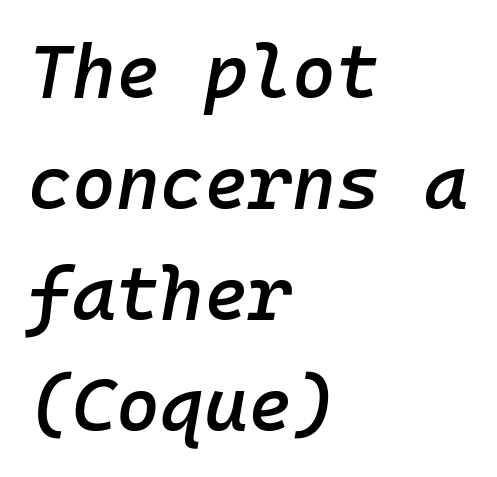
{"italic": "yes", "lean": "right", "slant_degrees": 10, "bold": "semi", "weight": "semibold", "width": "normal", "stroke_contrast": "low", "x_height": "medium", "monospaced": "yes", "underline": "no", "align": "left", "line_spacing": "normal", "line_spacing_ratio": 1.48, "letter_spacing": "normal", "letter_spacing_em": 0.0, "glyph_px": 75}
